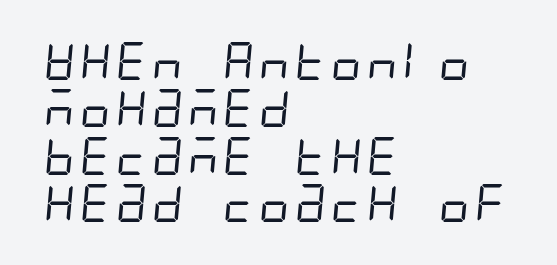
Descender tails drop into unmarked territory. Stems and bowls with no extra thickness — not bold. The lines sit at an ordinary, default distance from one another. You could call the tracking neutral — neither tight nor loose. The font family rendered here belongs to the sans-serif group.
